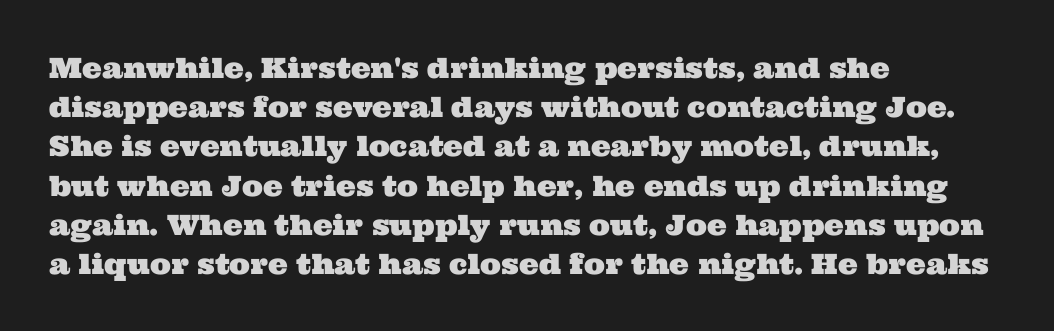
{"serif": "yes", "width": "wide", "stroke_contrast": "medium", "x_height": "medium", "monospaced": "no", "underline": "no", "align": "left", "line_spacing": "normal", "line_spacing_ratio": 1.4, "letter_spacing": "normal", "letter_spacing_em": 0.0, "glyph_px": 28}
